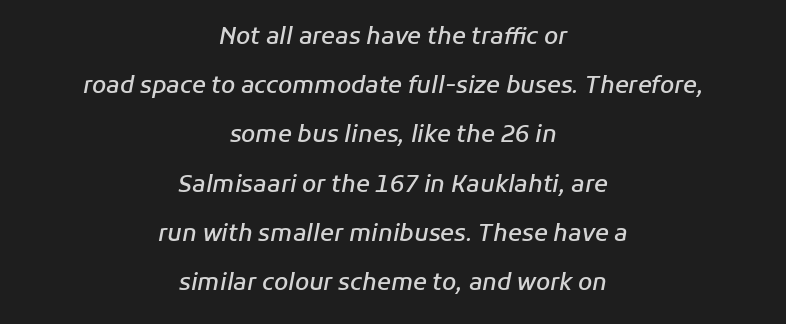
{"italic": "yes", "lean": "right", "slant_degrees": 11, "bold": "semi", "underline": "no", "align": "center", "line_spacing": "loose", "line_spacing_ratio": 2.14, "letter_spacing": "normal", "letter_spacing_em": 0.0, "glyph_px": 23}
